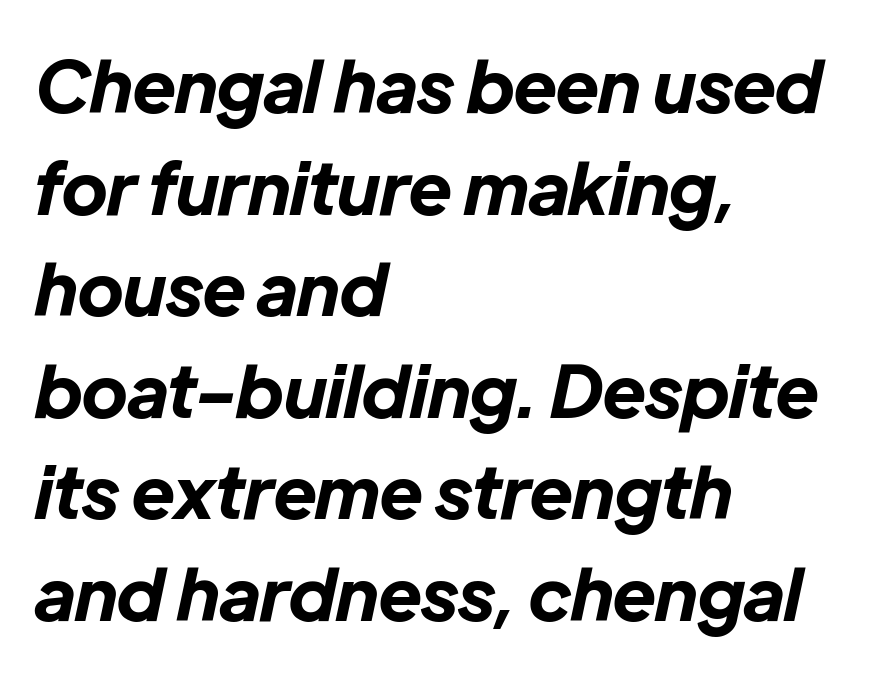
Q: Is the text bold? A: Yes.
Q: Is the text italic (slanted)? A: Yes, it leans right by about 12 degrees.
Q: Is the text underlined? A: No.
Q: How is the paragraph aligned? A: Left-aligned.
Q: Is the spacing between letters normal or unusually wide? A: Normal.
Q: Is the spacing between lines tight, normal or loose? A: Normal.
Q: Width (condensed, normal, or wide)? A: Normal.
Q: Stroke contrast? A: Low.
Q: x-height? A: Medium.
Q: Monospaced? A: No.
